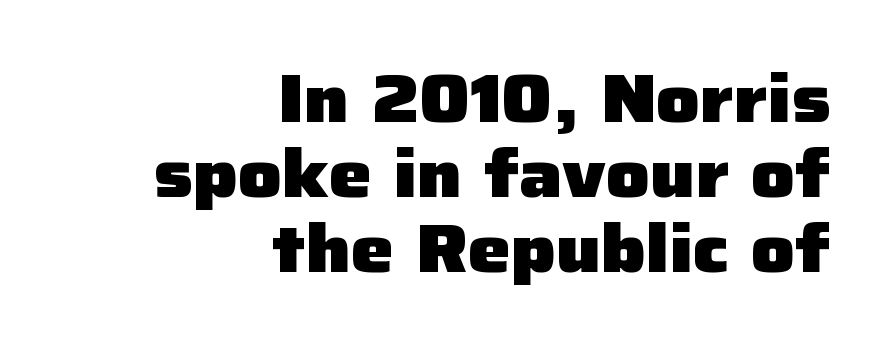
The image shows 68 px heavy sans-serif type, upright; set right-aligned, tight line spacing (1.1x), normal letter spacing, not underlined; low stroke contrast and a medium x-height.
